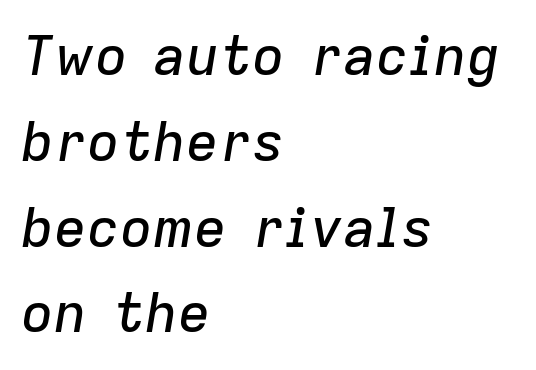
Q: Is the text italic (slanted)? A: Yes, it leans right by about 9 degrees.
Q: Is the text underlined? A: No.
Q: How is the paragraph aligned? A: Left-aligned.
Q: Is the spacing between letters normal or unusually wide? A: Normal.
Q: Is the spacing between lines tight, normal or loose? A: Normal.
Q: Width (condensed, normal, or wide)? A: Normal.
Q: Stroke contrast? A: Low.
Q: x-height? A: Medium.
Q: Monospaced? A: No.
